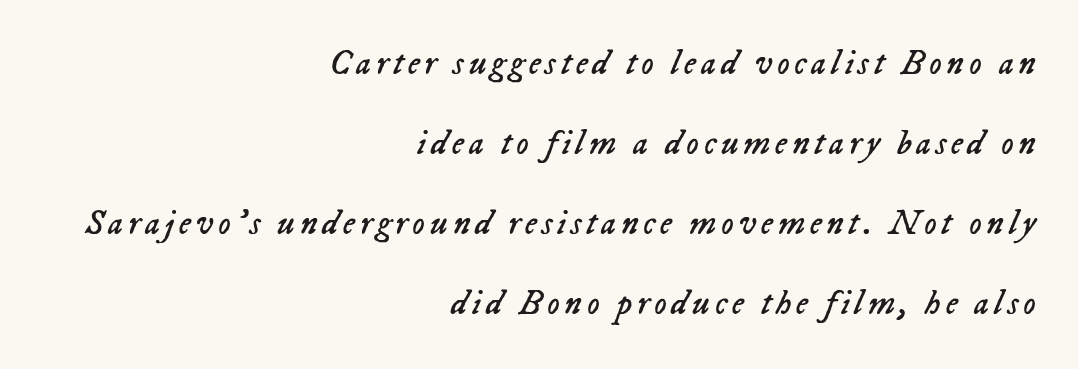
Q: Is the text bold? A: No.
Q: Is the text italic (slanted)? A: Yes, it leans right by about 23 degrees.
Q: Is the text underlined? A: No.
Q: How is the paragraph aligned? A: Right-aligned.
Q: Is the spacing between lines tight, normal or loose? A: Loose.
Q: Width (condensed, normal, or wide)? A: Normal.
Q: Stroke contrast? A: Low.
Q: x-height? A: Medium.
Q: Monospaced? A: No.
